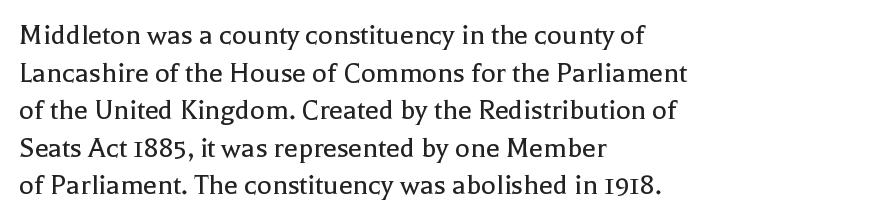
The image shows 31 px regular-weight serif type, upright; set left-aligned, line spacing 1.21x, normal letter spacing, not underlined; a medium x-height.
